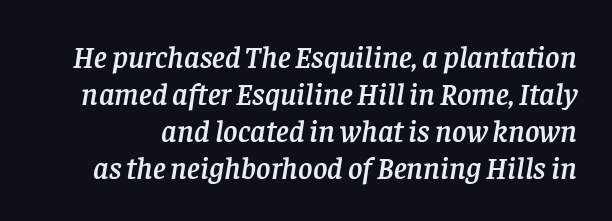
The image shows 31 px serif type, italic (leaning right); set line spacing 1.19x, normal letter spacing, not underlined; low stroke contrast and a large x-height.
